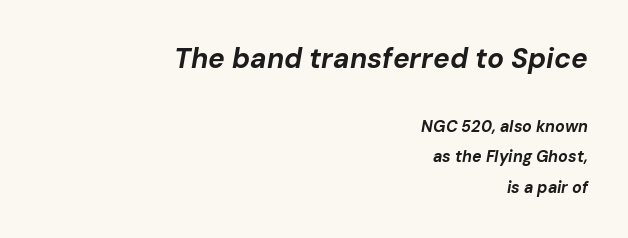
Q: Is the text bold? A: Yes.
Q: Is the text italic (slanted)? A: Yes, it leans right by about 10 degrees.
Q: Is the text underlined? A: No.
Q: How is the paragraph aligned? A: Right-aligned.
Q: Is the spacing between letters normal or unusually wide? A: Normal.
Q: Is the spacing between lines tight, normal or loose? A: Loose.
Q: Which block of text is set in a larger size, the first (top) or the second (bottom)? A: The first (top) one.
Q: Width (condensed, normal, or wide)? A: Normal.
Q: Stroke contrast? A: Low.
Q: x-height? A: Medium.
Q: Monospaced? A: No.
